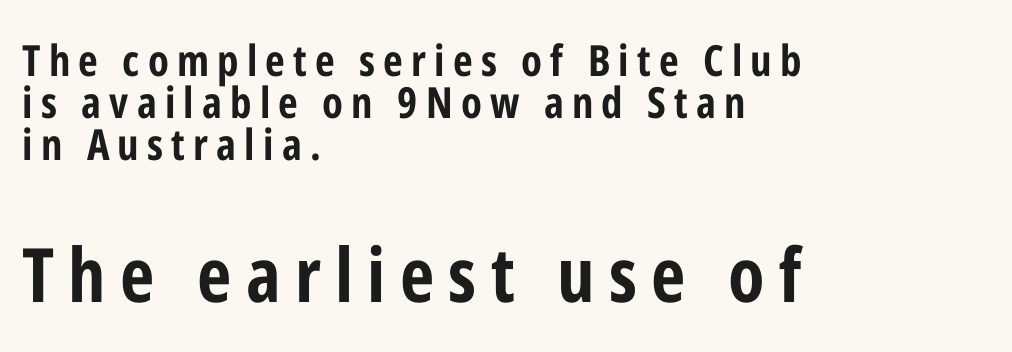
The foot of each line stays bare and open. A typesetter would call this leading minimal, almost set solid. Look at the stroke-to-counter ratio: heavy, a bold. Italic? Not at all — the glyphs are vertical. The second block has been scaled up relative to the first.
